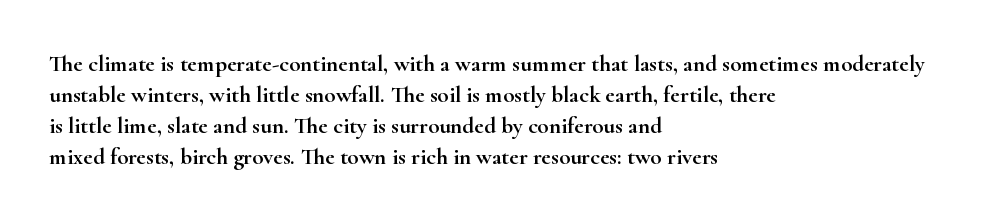
{"italic": "no", "underline": "no", "align": "left", "line_spacing": "normal", "line_spacing_ratio": 1.35, "letter_spacing": "normal", "letter_spacing_em": 0.0, "glyph_px": 23}
